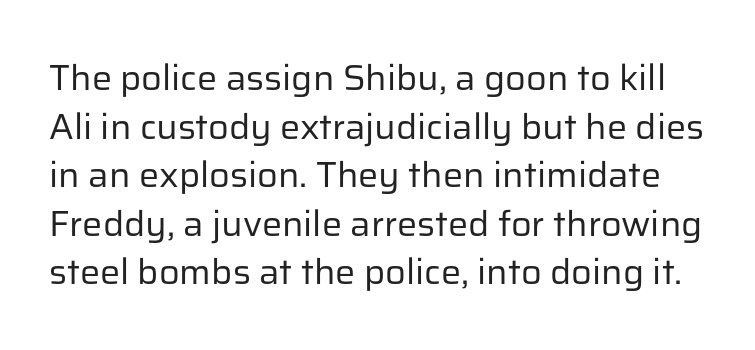
Q: Is the text bold? A: No.
Q: Is the text italic (slanted)? A: No, it is upright.
Q: Is the typeface a serif or a sans-serif typeface? A: Sans-serif.
Q: Is the text underlined? A: No.
Q: Is the spacing between letters normal or unusually wide? A: Normal.
Q: Is the spacing between lines tight, normal or loose? A: Normal.
Q: Width (condensed, normal, or wide)? A: Normal.
Q: Stroke contrast? A: Low.
Q: x-height? A: Medium.
Q: Monospaced? A: No.
